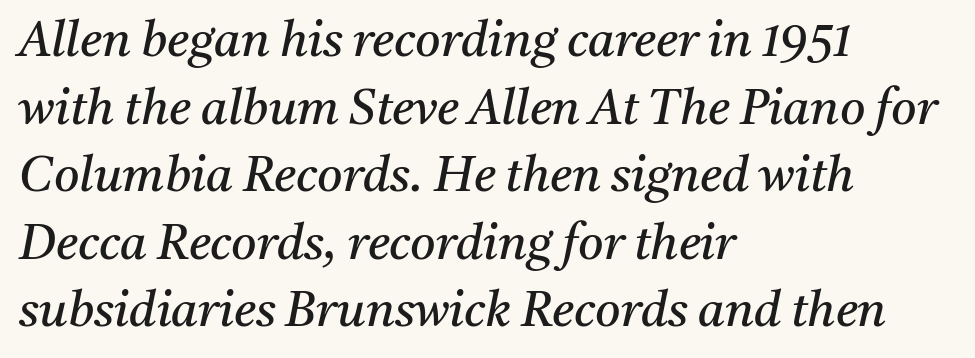
Rows of type keep a routine distance in the vertical direction. The designer went with a serif here, giving each stem small feet. Letter spacing: default. The typeface has the unassuming heft of standard copy or less. Which margin do the lines hug? The left one — the right edge is uneven.
